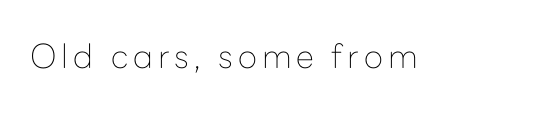
{"serif": "no", "italic": "no", "bold": "no", "weight": "thin", "width": "normal", "stroke_contrast": "low", "x_height": "medium", "monospaced": "no", "underline": "no", "glyph_px": 33}
